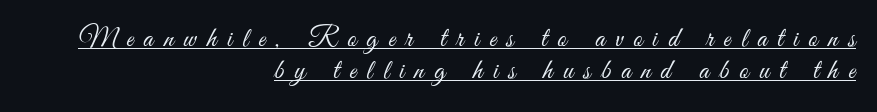
Caption: lettering with a line underneath. Display-style spreading of the glyphs; the letterfit is very open. Unbolded letterforms with no extra heft. A typesetter would call this leading minimal, almost set solid.
